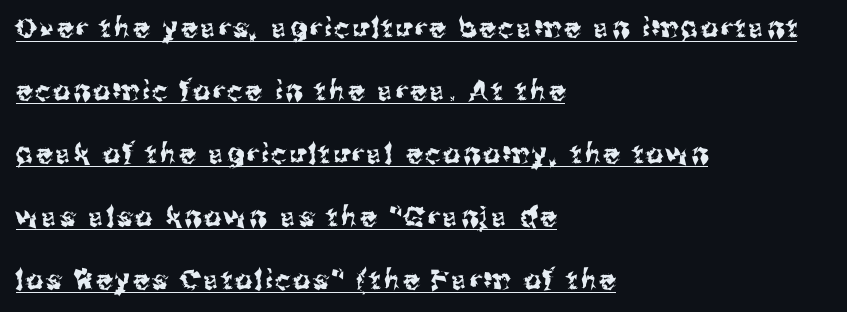
A baseline rule has been typeset under these characters. Vertically, the passage feels expansive, rows floating well apart. The lines in this sample share a left origin and differ only in where they stop. Ascenders rise straight up at ninety degrees.
